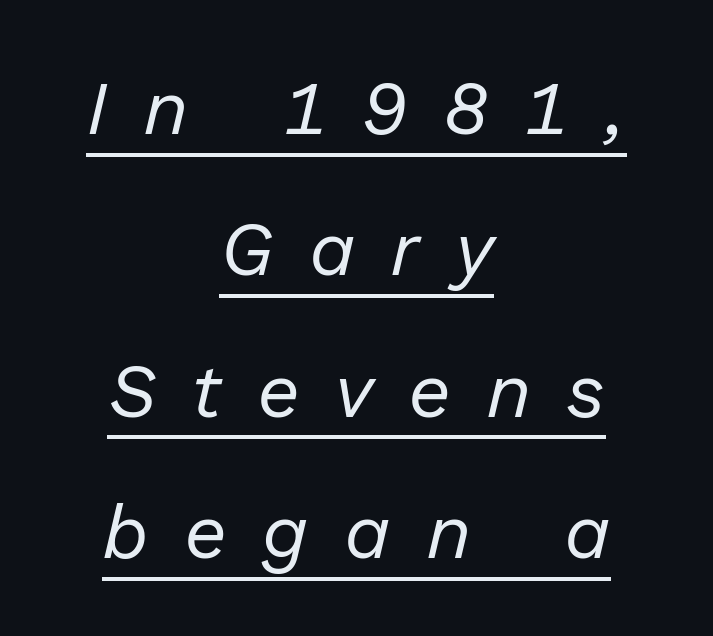
Q: Is the text bold? A: No.
Q: Is the text italic (slanted)? A: Yes, it leans right by about 13 degrees.
Q: Is the text underlined? A: Yes.
Q: How is the paragraph aligned? A: Centered.
Q: Is the spacing between letters normal or unusually wide? A: Unusually wide.
Q: Width (condensed, normal, or wide)? A: Normal.
Q: Stroke contrast? A: Low.
Q: x-height? A: Medium.
Q: Monospaced? A: No.
